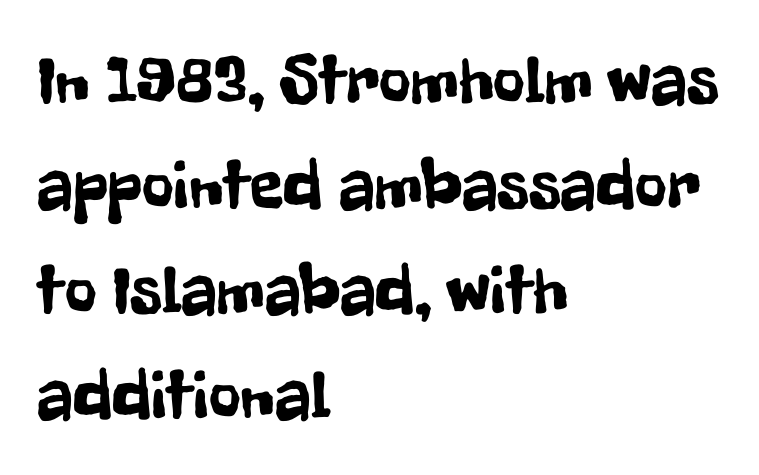
Check where the strokes stop: nothing finishes them off — pure sans. The typography opts for an upright posture over an oblique one. Short note: letters normally spaced. Proportional: the letters do not fall into vertical columns.
